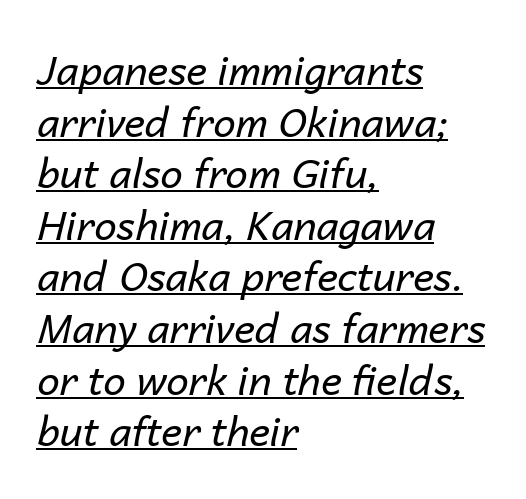
Q: Is the text bold? A: No.
Q: Is the text italic (slanted)? A: Yes, it leans right by about 14 degrees.
Q: Is the text underlined? A: Yes.
Q: How is the paragraph aligned? A: Left-aligned.
Q: Is the spacing between letters normal or unusually wide? A: Normal.
Q: Is the spacing between lines tight, normal or loose? A: Normal.
Q: Width (condensed, normal, or wide)? A: Normal.
Q: Stroke contrast? A: Low.
Q: x-height? A: Medium.
Q: Monospaced? A: No.
